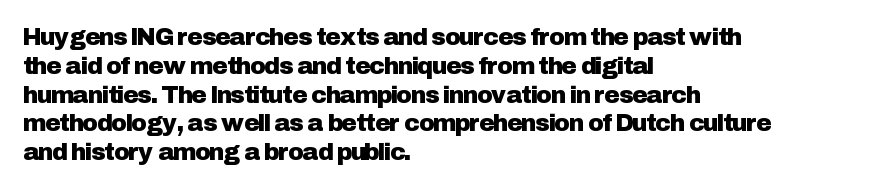
Q: Is the text italic (slanted)? A: No, it is upright.
Q: Is the text underlined? A: No.
Q: How is the paragraph aligned? A: Left-aligned.
Q: Is the spacing between letters normal or unusually wide? A: Normal.
